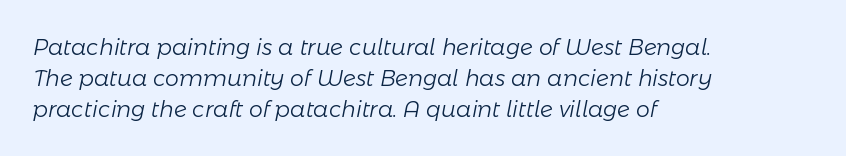
The image shows 22 px text type, italic (leaning right); set left-aligned, normal line spacing (1.4x), normal letter spacing, not underlined.
